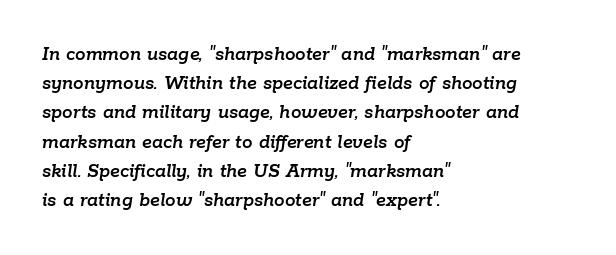
The image shows 21 px text type, italic (leaning right); set left-aligned, normal line spacing (1.39x), normal letter spacing, not underlined.
